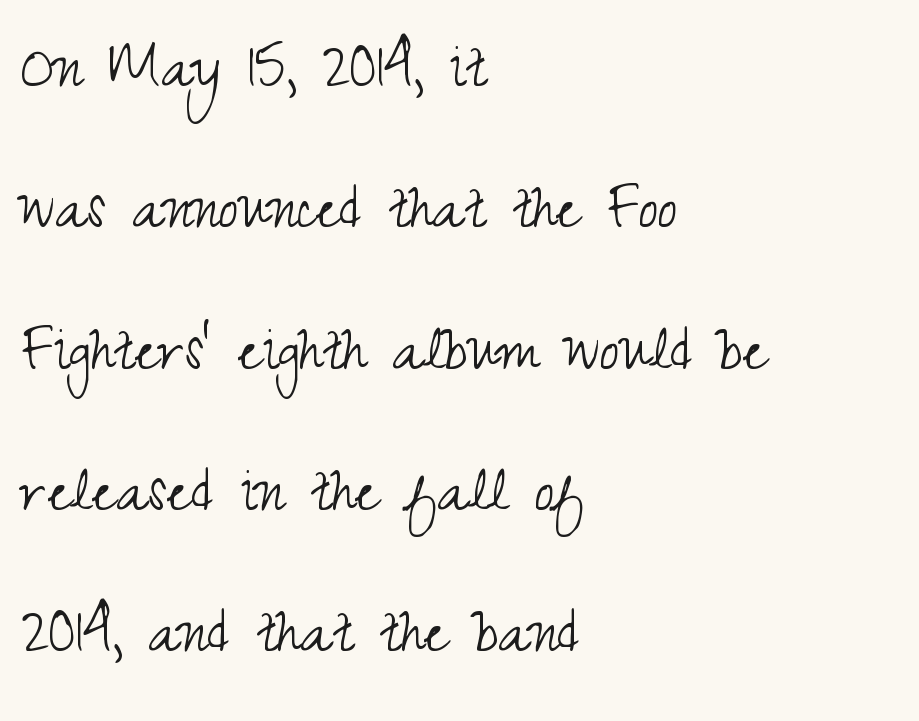
{"serif": "no", "italic": "no", "bold": "no", "weight": "light", "width": "condensed", "stroke_contrast": "medium", "x_height": "small", "monospaced": "no", "underline": "no", "align": "left", "line_spacing": "loose", "line_spacing_ratio": 1.99, "letter_spacing": "normal", "letter_spacing_em": 0.0, "glyph_px": 71}
